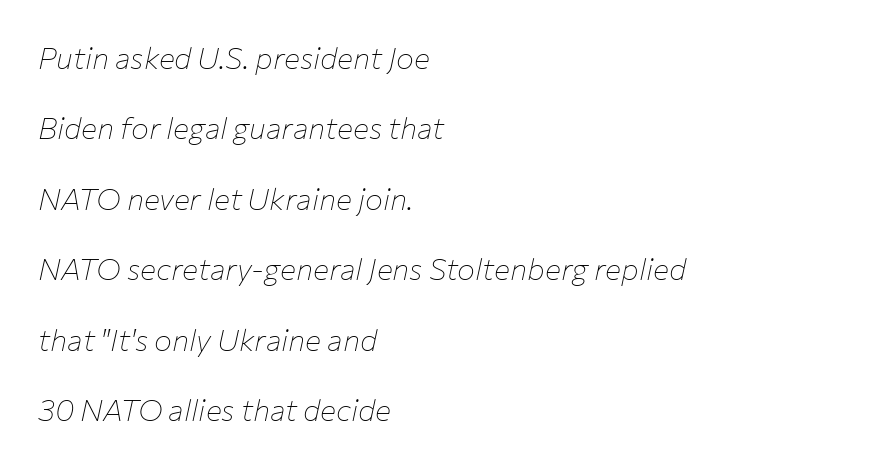
The image shows 30 px thin type, italic (leaning right); set left-aligned, loose line spacing (2.35x), normal letter spacing, not underlined; low stroke contrast and a medium x-height.
